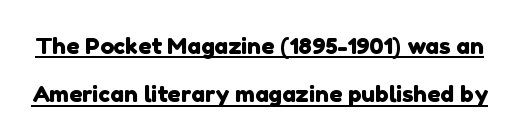
The image shows 23 px text type; set loose line spacing (2.1x), normal letter spacing, underlined.
